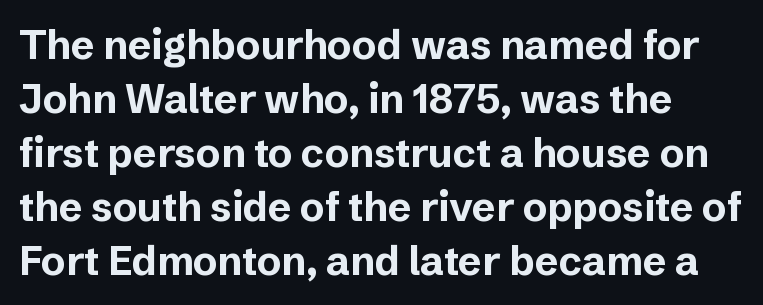
The image shows 40 px bold sans-serif type, upright; set normal line spacing (1.35x), normal letter spacing, not underlined; low stroke contrast and a medium x-height.
